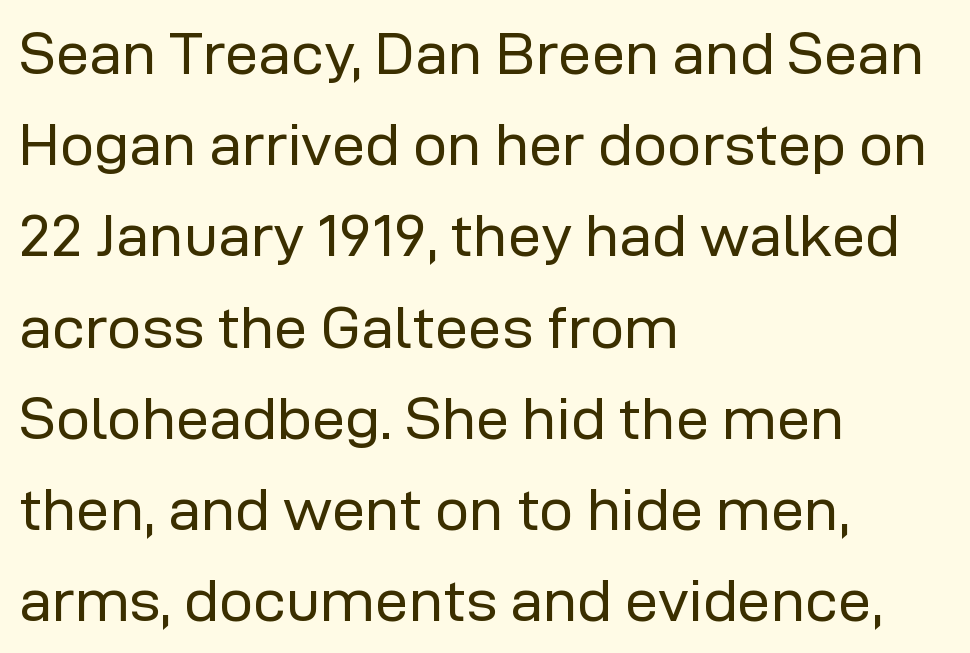
Q: Is the text bold? A: No.
Q: Is the text italic (slanted)? A: No, it is upright.
Q: Is the typeface a serif or a sans-serif typeface? A: Sans-serif.
Q: Is the text underlined? A: No.
Q: How is the paragraph aligned? A: Left-aligned.
Q: Is the spacing between letters normal or unusually wide? A: Normal.
Q: Is the spacing between lines tight, normal or loose? A: Normal.
Q: Width (condensed, normal, or wide)? A: Normal.
Q: Stroke contrast? A: Low.
Q: x-height? A: Medium.
Q: Monospaced? A: No.
